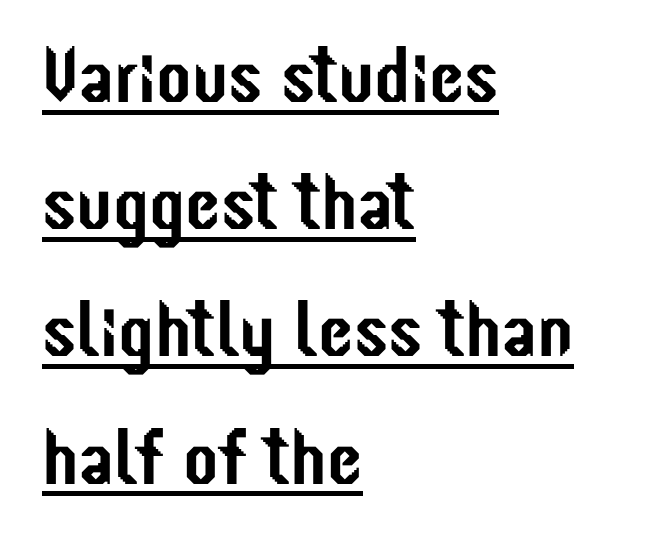
{"serif": "no", "italic": "no", "width": "condensed", "stroke_contrast": "low", "x_height": "medium", "monospaced": "no", "underline": "yes", "align": "left", "line_spacing": "normal", "line_spacing_ratio": 1.59, "letter_spacing": "normal", "letter_spacing_em": 0.0, "glyph_px": 80}
